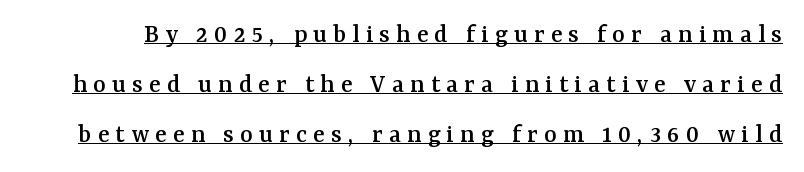
The image shows 27 px text type, upright; set line spacing 1.85x, unusually wide letter spacing (+0.23 em), underlined.
